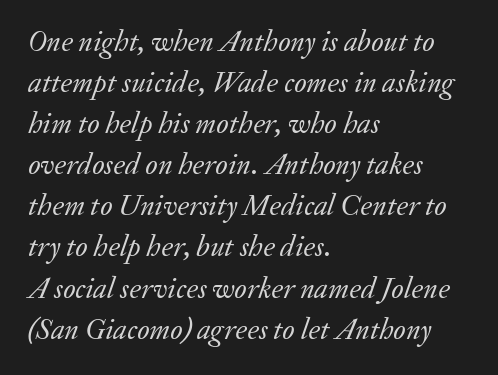
Q: Is the text bold? A: No.
Q: Is the text italic (slanted)? A: Yes, it leans right by about 20 degrees.
Q: Is the typeface a serif or a sans-serif typeface? A: Serif.
Q: Is the text underlined? A: No.
Q: How is the paragraph aligned? A: Left-aligned.
Q: Is the spacing between letters normal or unusually wide? A: Normal.
Q: Is the spacing between lines tight, normal or loose? A: Normal.
Q: Width (condensed, normal, or wide)? A: Normal.
Q: Stroke contrast? A: Low.
Q: x-height? A: Small.
Q: Monospaced? A: No.
